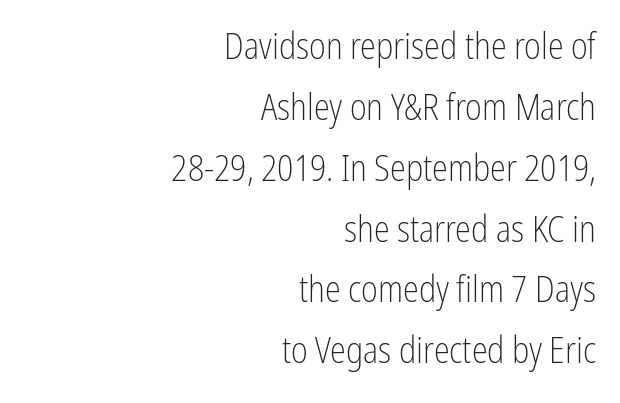
Q: Is the text bold? A: No.
Q: Is the text italic (slanted)? A: No, it is upright.
Q: Is the typeface a serif or a sans-serif typeface? A: Sans-serif.
Q: Is the text underlined? A: No.
Q: How is the paragraph aligned? A: Right-aligned.
Q: Is the spacing between letters normal or unusually wide? A: Normal.
Q: Is the spacing between lines tight, normal or loose? A: Normal.
Q: Width (condensed, normal, or wide)? A: Condensed.
Q: Stroke contrast? A: Low.
Q: x-height? A: Medium.
Q: Monospaced? A: No.
